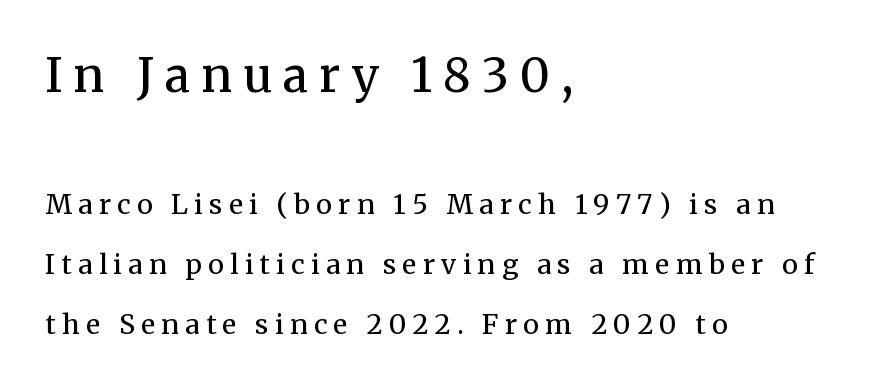
Q: Is the text bold? A: No.
Q: Is the text italic (slanted)? A: No, it is upright.
Q: Is the typeface a serif or a sans-serif typeface? A: Serif.
Q: Is the text underlined? A: No.
Q: How is the paragraph aligned? A: Left-aligned.
Q: Is the spacing between letters normal or unusually wide? A: Unusually wide.
Q: Is the spacing between lines tight, normal or loose? A: Loose.
Q: Which block of text is set in a larger size, the first (top) or the second (bottom)? A: The first (top) one.
Q: Width (condensed, normal, or wide)? A: Normal.
Q: Stroke contrast? A: Medium.
Q: x-height? A: Medium.
Q: Monospaced? A: No.
